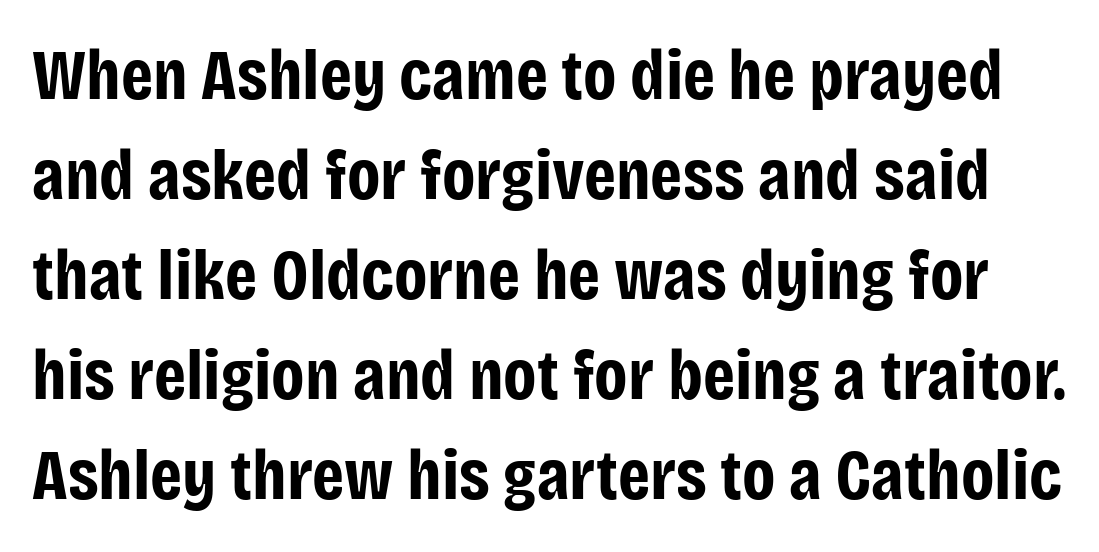
Q: Is the text bold? A: Yes.
Q: Is the text italic (slanted)? A: No, it is upright.
Q: Is the typeface a serif or a sans-serif typeface? A: Sans-serif.
Q: Is the text underlined? A: No.
Q: Is the spacing between letters normal or unusually wide? A: Normal.
Q: Is the spacing between lines tight, normal or loose? A: Normal.
Q: Width (condensed, normal, or wide)? A: Condensed.
Q: Stroke contrast? A: Low.
Q: x-height? A: Large.
Q: Monospaced? A: No.
